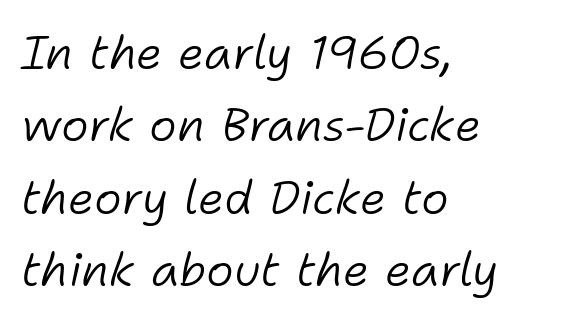
{"italic": "yes", "lean": "right", "slant_degrees": 11, "bold": "no", "weight": "light", "width": "normal", "stroke_contrast": "low", "x_height": "medium", "monospaced": "no", "underline": "no", "align": "left", "line_spacing": "normal", "line_spacing_ratio": 1.54, "letter_spacing": "normal", "letter_spacing_em": 0.0, "glyph_px": 47}
